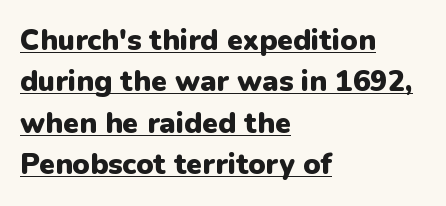
Q: Is the text bold? A: Yes.
Q: Is the text italic (slanted)? A: No, it is upright.
Q: Is the typeface a serif or a sans-serif typeface? A: Sans-serif.
Q: Is the text underlined? A: Yes.
Q: How is the paragraph aligned? A: Left-aligned.
Q: Is the spacing between letters normal or unusually wide? A: Normal.
Q: Is the spacing between lines tight, normal or loose? A: Normal.
Q: Width (condensed, normal, or wide)? A: Normal.
Q: Stroke contrast? A: Low.
Q: x-height? A: Medium.
Q: Monospaced? A: No.
